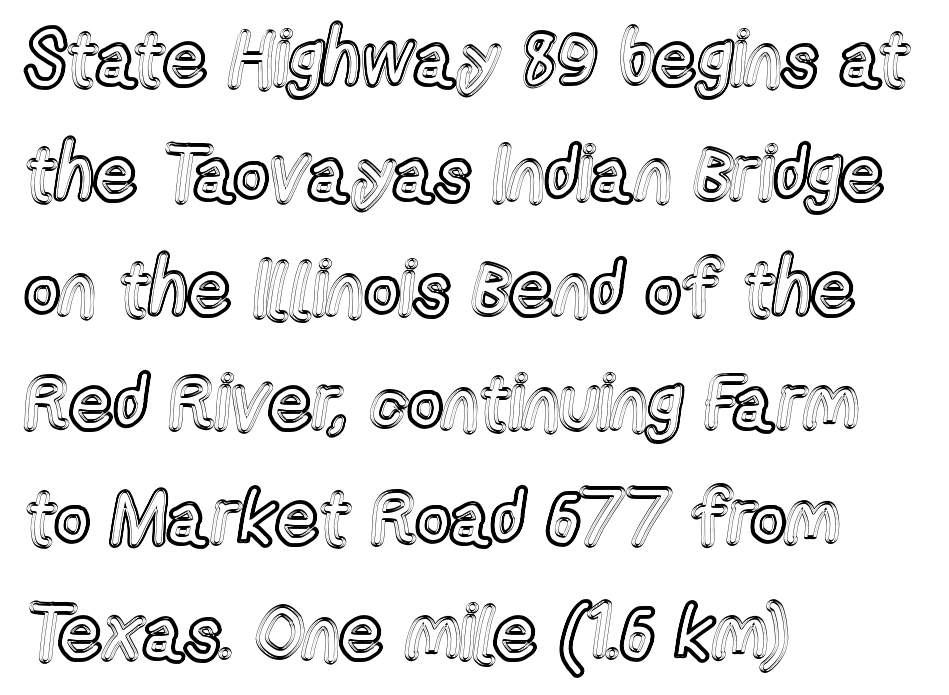
The image shows 76 px condensed type; set left-aligned, normal line spacing (1.51x), normal letter spacing, not underlined; a medium x-height.
